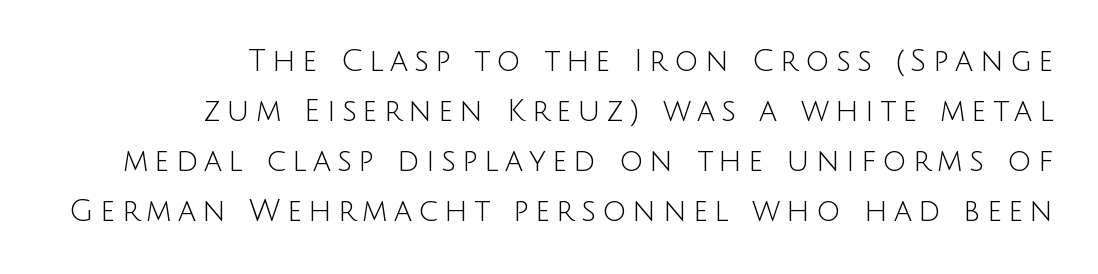
You can tell from the bare stems that sans-serif type was used. The face used here is rendered with a markedly widened letterfit. The passage shown is not underscored anywhere. Varying glyph widths throughout — classic text-font behaviour. Rows of type keep a routine distance in the vertical direction.
